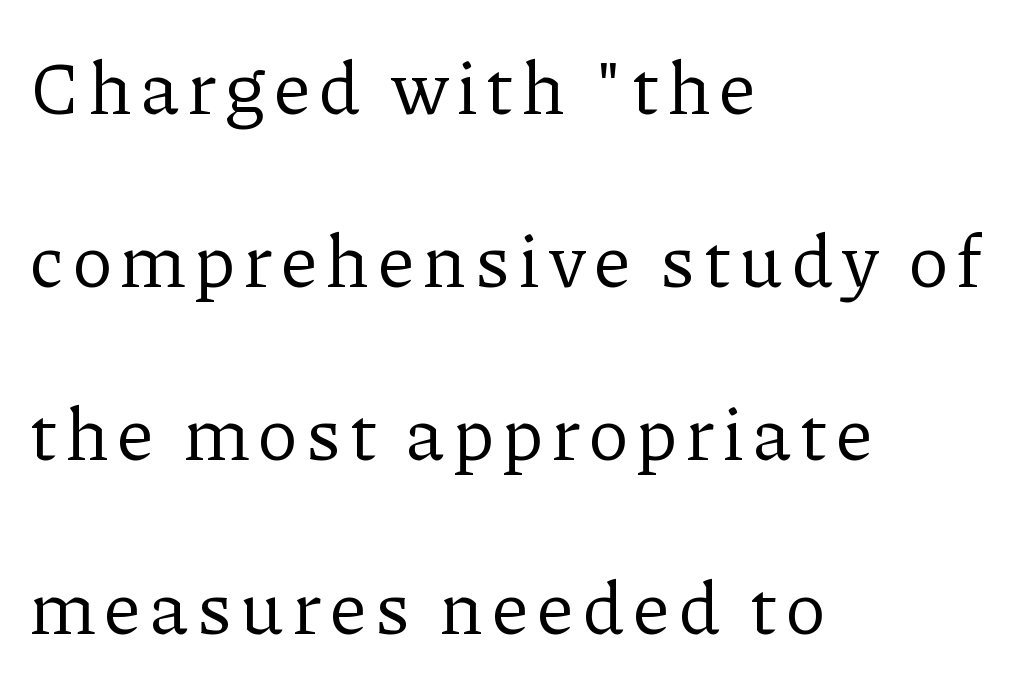
This sample uses a serif face. When letters stand straight like this, we call the style roman or upright. These glyphs show unthickened strokes, regular width or finer. Spacing verdict: proportional, widths tailored to each character.
